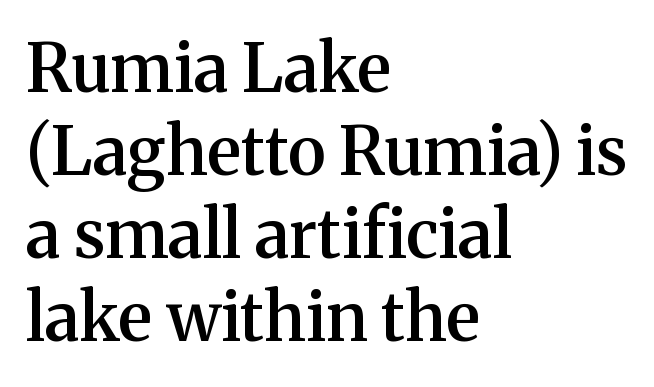
You can tell from the footed stems that serif type was used. Is the letter spacing exaggerated? No — it looks like the ordinary default. Is there any slant? The stems are plumb. Line starts are locked; line ends wander. What weight is shown? A semibold, between regular and bold. A bare baseline throughout the passage.
